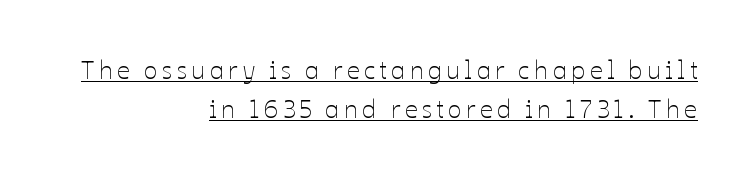
The image shows 25 px text type, upright; set right-aligned, normal line spacing (1.57x), underlined.
